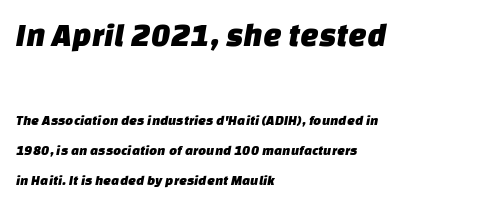
{"serif": "no", "width": "normal", "stroke_contrast": "low", "x_height": "large", "monospaced": "no", "underline": "no", "align": "left", "line_spacing": "loose", "line_spacing_ratio": 2.12, "letter_spacing": "normal", "letter_spacing_em": 0.0, "larger_block": "first", "size_ratio": 2.36, "glyph_px": 33}
